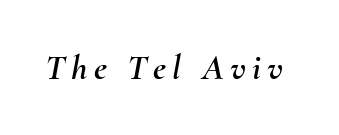
The image shows 36 px text type, italic (leaning right); set not underlined; medium stroke contrast and a small x-height.
